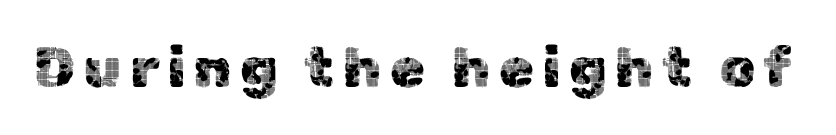
{"serif": "no", "italic": "no", "width": "normal", "x_height": "medium", "monospaced": "no", "underline": "no", "glyph_px": 57}
